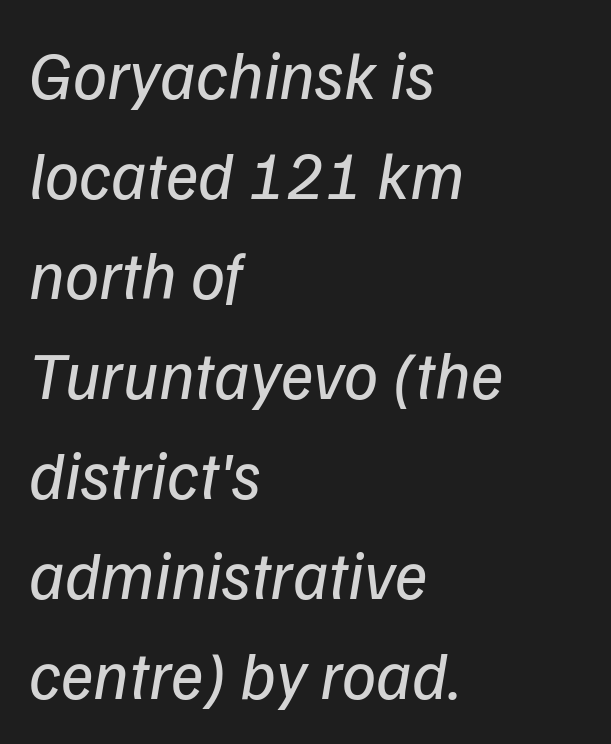
Q: Is the text bold? A: No.
Q: Is the text italic (slanted)? A: Yes, it leans right by about 9 degrees.
Q: Is the text underlined? A: No.
Q: How is the paragraph aligned? A: Left-aligned.
Q: Is the spacing between letters normal or unusually wide? A: Normal.
Q: Is the spacing between lines tight, normal or loose? A: Normal.
Q: Width (condensed, normal, or wide)? A: Normal.
Q: Stroke contrast? A: Low.
Q: x-height? A: Medium.
Q: Monospaced? A: No.
